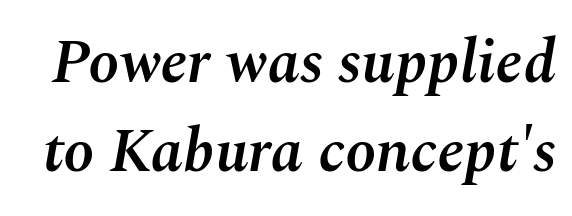
{"italic": "yes", "lean": "right", "slant_degrees": 10, "bold": "semi", "weight": "semibold", "width": "normal", "stroke_contrast": "medium", "x_height": "medium", "monospaced": "no", "underline": "no", "line_spacing": "normal", "line_spacing_ratio": 1.43, "letter_spacing": "normal", "letter_spacing_em": 0.0, "glyph_px": 62}
